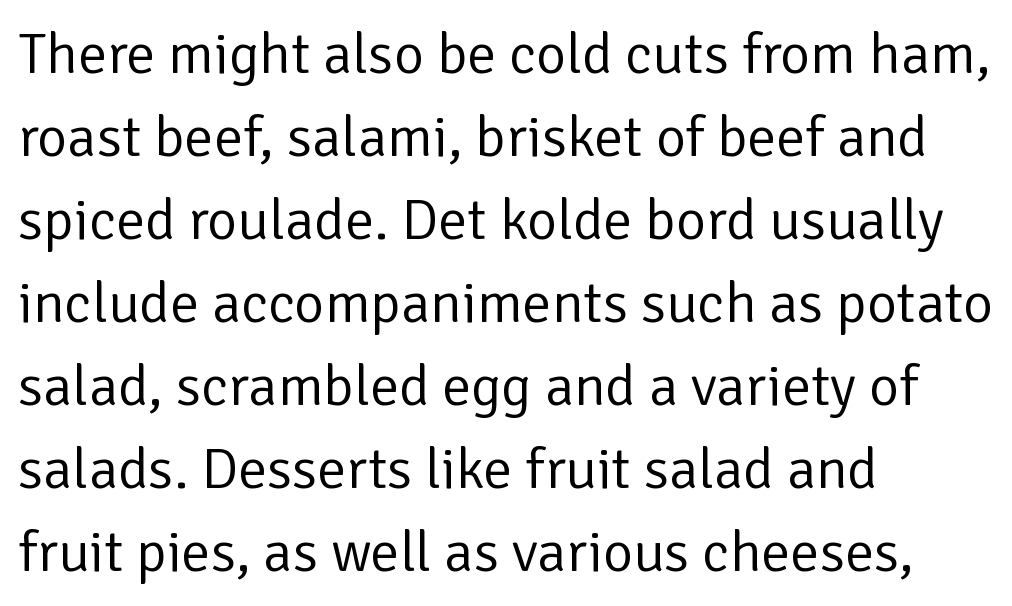
Does the leading feel generous? No, just average. Descenders hang freely into open space. You could call the tracking neutral — neither tight nor loose. These lines are rendered in a variable-pitch font.
